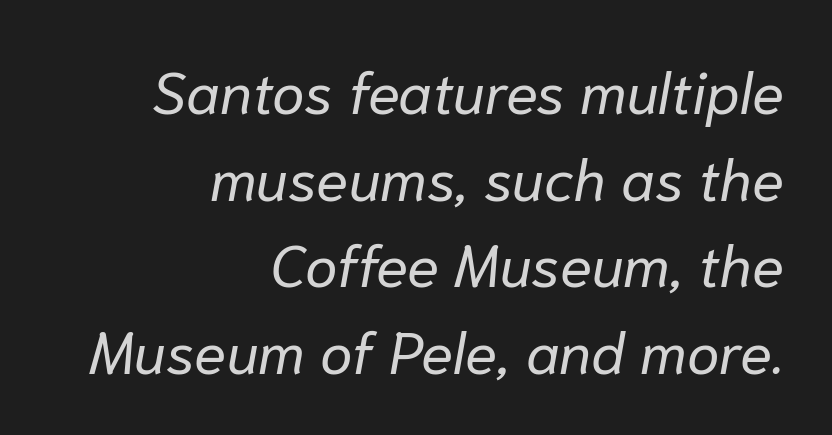
Q: Is the text bold? A: No.
Q: Is the text italic (slanted)? A: Yes, it leans right by about 10 degrees.
Q: Is the text underlined? A: No.
Q: How is the paragraph aligned? A: Right-aligned.
Q: Is the spacing between letters normal or unusually wide? A: Normal.
Q: Is the spacing between lines tight, normal or loose? A: Normal.
Q: Width (condensed, normal, or wide)? A: Normal.
Q: Stroke contrast? A: Low.
Q: x-height? A: Medium.
Q: Monospaced? A: No.
